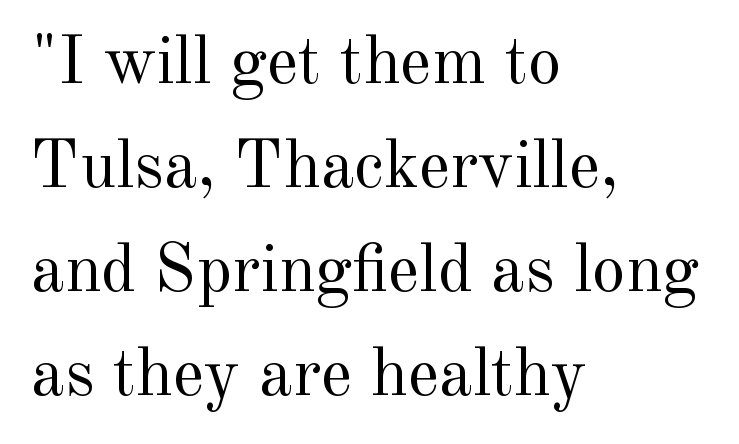
This is serif lettering, the kind often seen in printed books. Weight: regular or lighter. Bare-footed words on every line. Varying glyph widths throughout — classic text-font behaviour.
